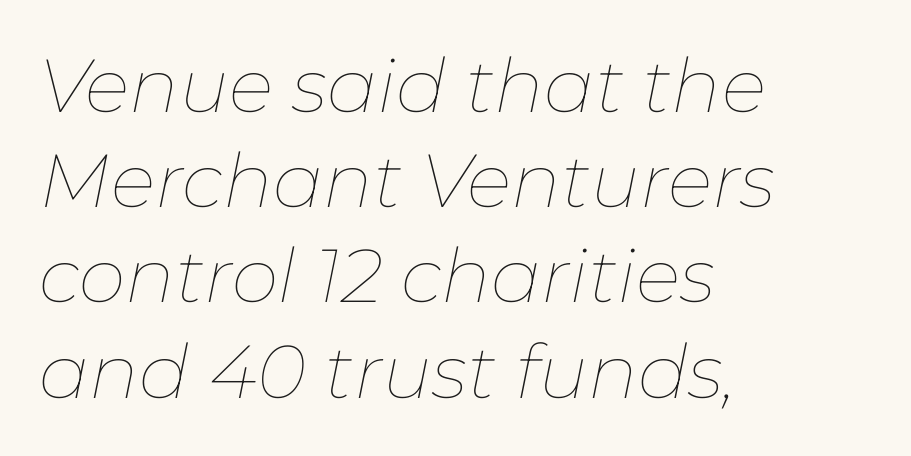
{"italic": "yes", "lean": "right", "slant_degrees": 11, "bold": "no", "weight": "thin", "width": "normal", "stroke_contrast": "low", "x_height": "medium", "monospaced": "no", "underline": "no", "align": "left", "line_spacing": "normal", "line_spacing_ratio": 1.27, "letter_spacing": "normal", "letter_spacing_em": 0.0, "glyph_px": 75}
